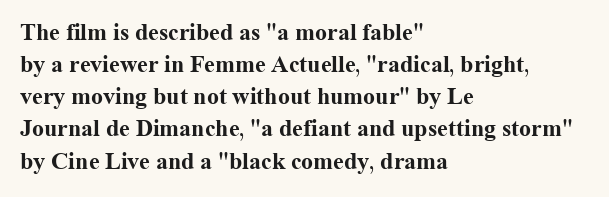
Q: Is the text bold? A: Yes.
Q: Is the text italic (slanted)? A: No, it is upright.
Q: Is the text underlined? A: No.
Q: How is the paragraph aligned? A: Left-aligned.
Q: Is the spacing between letters normal or unusually wide? A: Normal.
Q: Is the spacing between lines tight, normal or loose? A: Normal.
